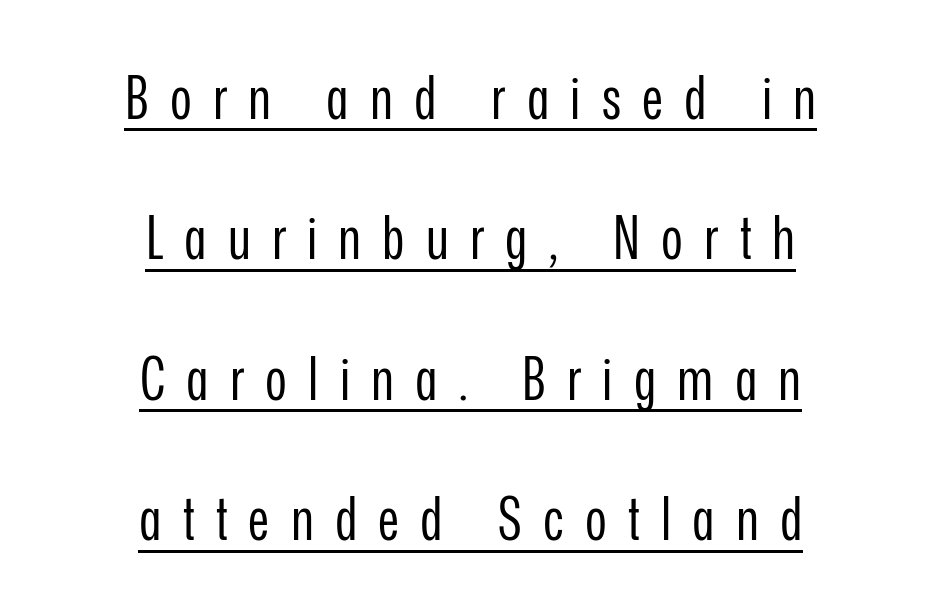
{"serif": "no", "italic": "no", "bold": "no", "weight": "regular", "width": "condensed", "stroke_contrast": "low", "x_height": "medium", "monospaced": "no", "underline": "yes", "align": "center", "line_spacing": "loose", "line_spacing_ratio": 2.38, "letter_spacing": "wide", "letter_spacing_em": 0.36, "glyph_px": 59}
